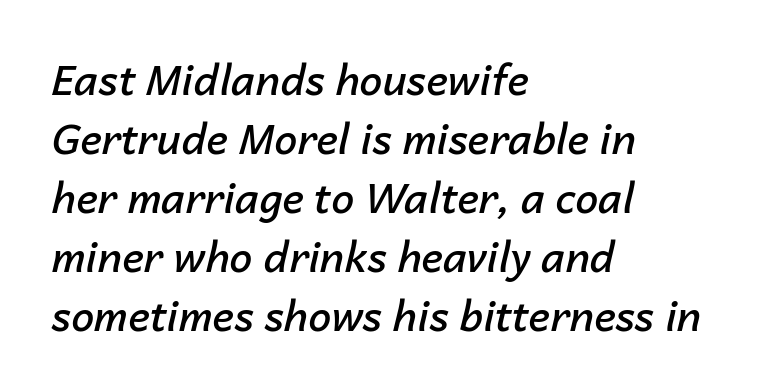
Notice how the passage keeps a crisp vertical edge on the left only. The passage shown is typed in a proportional face where columns would drift. Any mark beneath the type? The region is blank. Vertically, the passage feels balanced, rows spaced as you'd expect.
